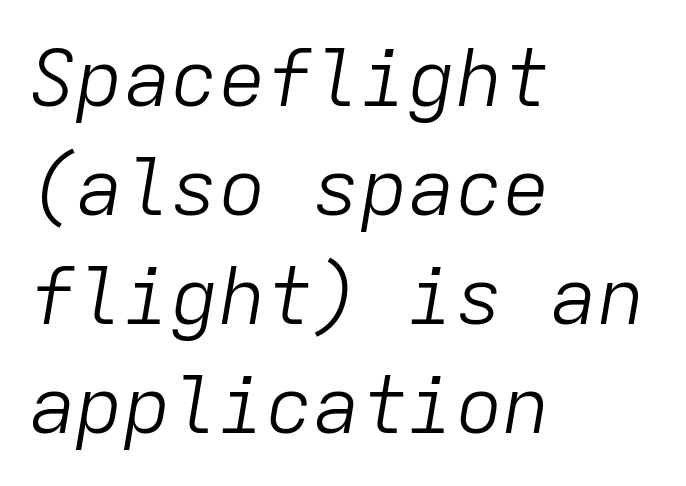
{"italic": "yes", "lean": "right", "slant_degrees": 9, "bold": "no", "weight": "light", "width": "normal", "stroke_contrast": "low", "x_height": "medium", "monospaced": "yes", "underline": "no", "align": "left", "line_spacing": "normal", "line_spacing_ratio": 1.38, "letter_spacing": "normal", "letter_spacing_em": 0.0, "glyph_px": 79}
